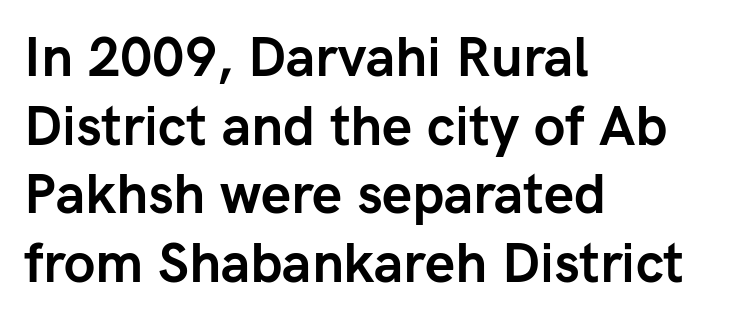
{"serif": "no", "italic": "no", "bold": "yes", "weight": "semibold", "width": "normal", "stroke_contrast": "low", "x_height": "medium", "monospaced": "no", "underline": "no", "align": "left", "line_spacing": "normal", "line_spacing_ratio": 1.27, "letter_spacing": "normal", "letter_spacing_em": 0.0, "glyph_px": 54}
